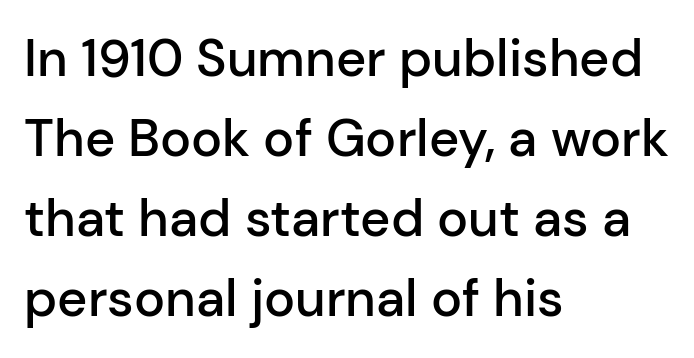
{"serif": "no", "italic": "no", "bold": "semi", "weight": "semibold", "width": "normal", "stroke_contrast": "low", "x_height": "medium", "monospaced": "no", "underline": "no", "align": "left", "line_spacing": "normal", "line_spacing_ratio": 1.54, "letter_spacing": "normal", "letter_spacing_em": 0.0, "glyph_px": 52}
